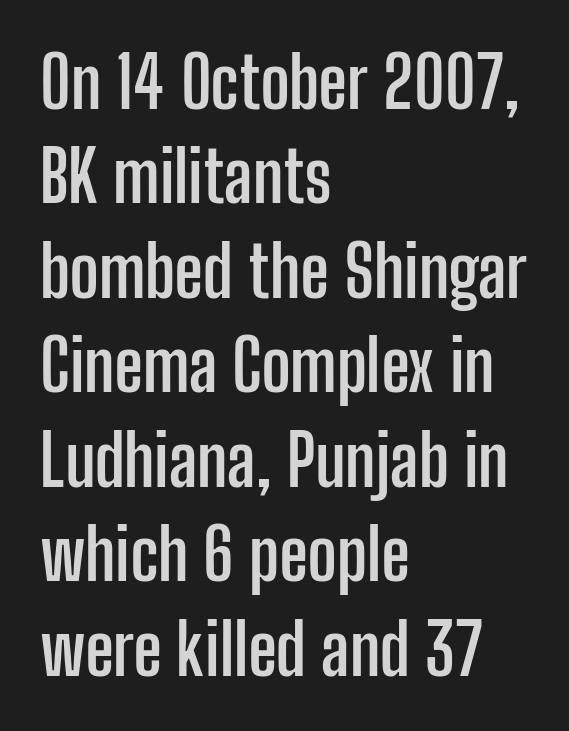
Q: Is the text bold? A: Yes.
Q: Is the text italic (slanted)? A: No, it is upright.
Q: Is the typeface a serif or a sans-serif typeface? A: Sans-serif.
Q: Is the text underlined? A: No.
Q: How is the paragraph aligned? A: Left-aligned.
Q: Is the spacing between letters normal or unusually wide? A: Normal.
Q: Is the spacing between lines tight, normal or loose? A: Normal.
Q: Width (condensed, normal, or wide)? A: Condensed.
Q: Stroke contrast? A: Low.
Q: x-height? A: Medium.
Q: Monospaced? A: No.
